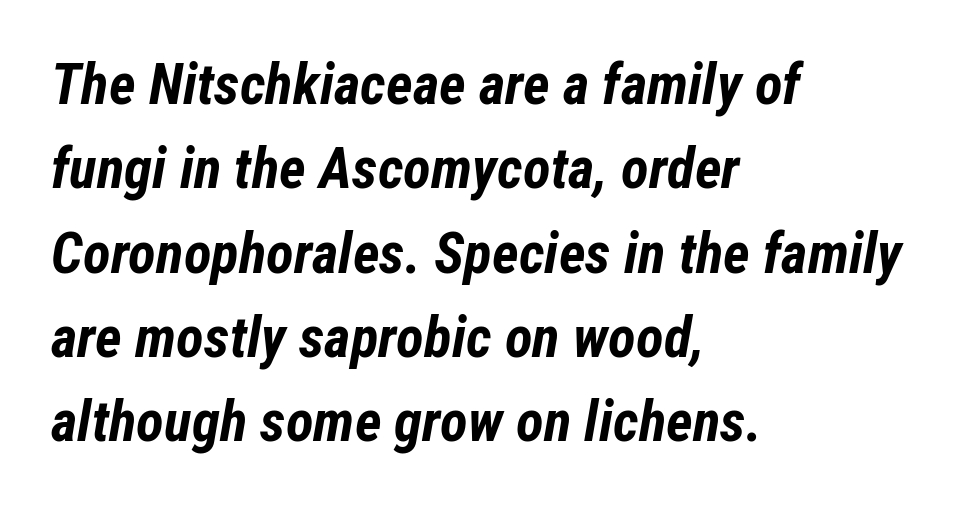
{"italic": "yes", "lean": "right", "slant_degrees": 12, "bold": "yes", "weight": "bold", "width": "condensed", "stroke_contrast": "low", "x_height": "medium", "monospaced": "no", "underline": "no", "align": "left", "line_spacing": "normal", "line_spacing_ratio": 1.48, "letter_spacing": "normal", "letter_spacing_em": 0.0, "glyph_px": 57}
